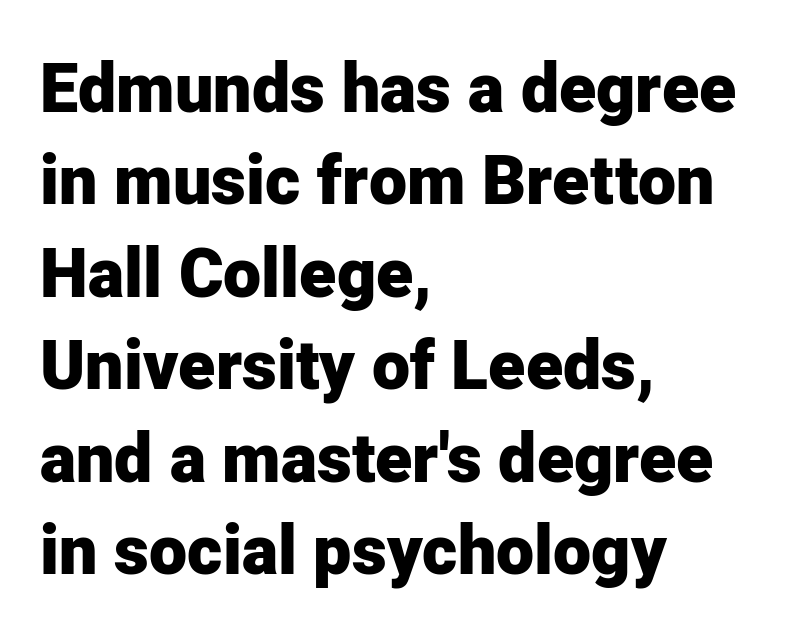
The image shows 68 px heavy sans-serif type, upright; set left-aligned, normal line spacing (1.36x), normal letter spacing, not underlined; low stroke contrast and a medium x-height.
